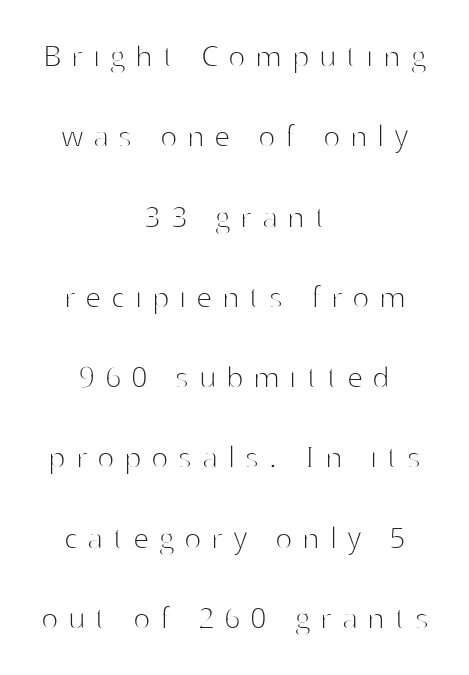
Vertically, the passage feels expansive, rows floating well apart. The baseline area is clear. The rag falls on both sides of this text block equally. Posture: straight, roman, zero tilt. The letterforms sit at book weight or below.
